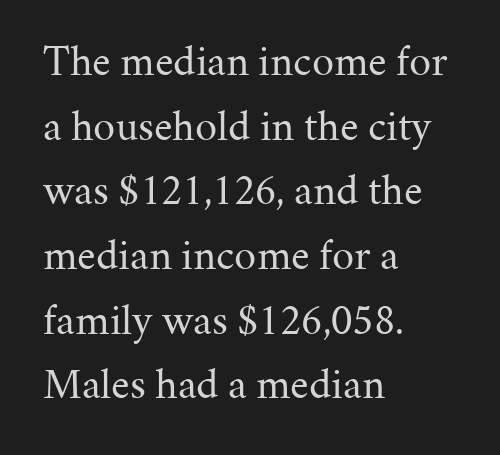
{"serif": "yes", "italic": "no", "bold": "no", "weight": "regular", "width": "normal", "stroke_contrast": "medium", "x_height": "medium", "monospaced": "no", "underline": "no", "align": "left", "line_spacing": "normal", "line_spacing_ratio": 1.47, "letter_spacing": "normal", "letter_spacing_em": 0.0, "glyph_px": 44}
